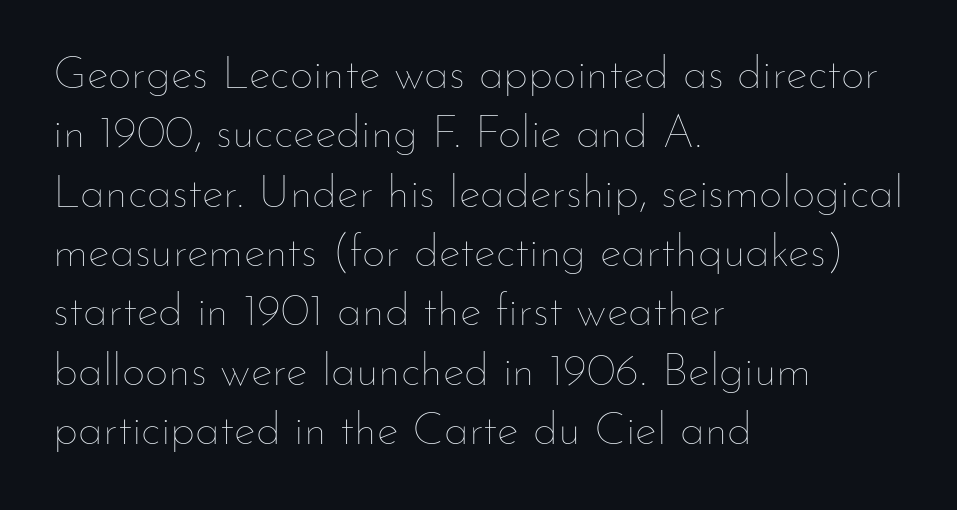
Q: Is the text bold? A: No.
Q: Is the text italic (slanted)? A: No, it is upright.
Q: Is the text underlined? A: No.
Q: How is the paragraph aligned? A: Left-aligned.
Q: Is the spacing between letters normal or unusually wide? A: Normal.
Q: Is the spacing between lines tight, normal or loose? A: Normal.
Q: Width (condensed, normal, or wide)? A: Normal.
Q: Stroke contrast? A: Low.
Q: x-height? A: Small.
Q: Monospaced? A: No.
